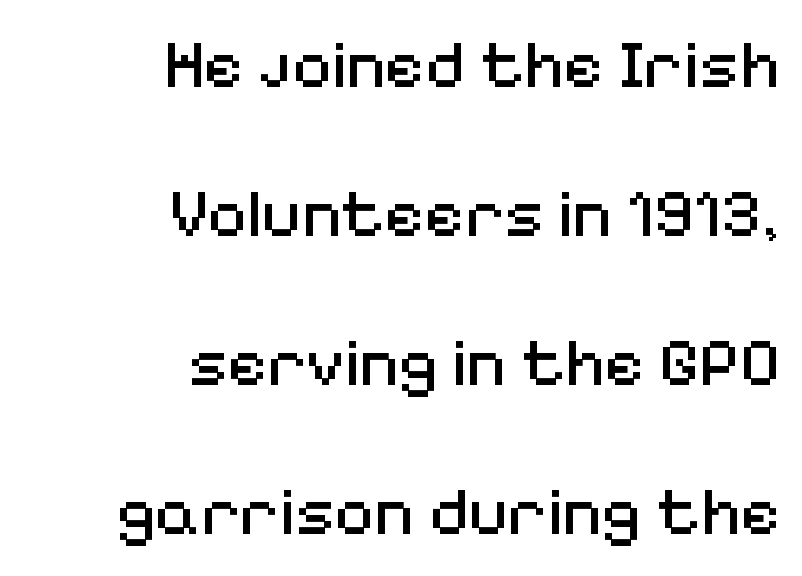
The image shows 69 px regular-weight sans-serif type, upright; set right-aligned, loose line spacing (2.16x), normal letter spacing, not underlined; medium stroke contrast and a medium x-height.
